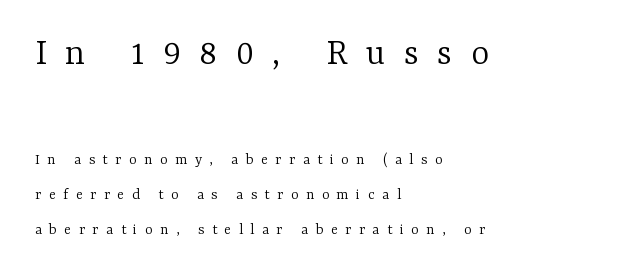
Q: Is the text bold? A: No.
Q: Is the text italic (slanted)? A: No, it is upright.
Q: Is the typeface a serif or a sans-serif typeface? A: Serif.
Q: Is the text underlined? A: No.
Q: How is the paragraph aligned? A: Left-aligned.
Q: Is the spacing between letters normal or unusually wide? A: Unusually wide.
Q: Is the spacing between lines tight, normal or loose? A: Loose.
Q: Which block of text is set in a larger size, the first (top) or the second (bottom)? A: The first (top) one.
Q: Width (condensed, normal, or wide)? A: Normal.
Q: Stroke contrast? A: Low.
Q: x-height? A: Medium.
Q: Monospaced? A: No.
